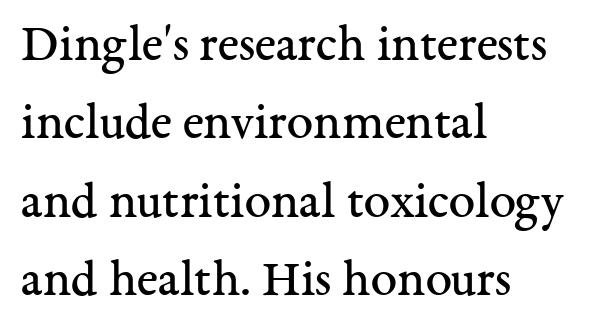
Q: Is the text bold? A: No.
Q: Is the text italic (slanted)? A: No, it is upright.
Q: Is the typeface a serif or a sans-serif typeface? A: Serif.
Q: Is the text underlined? A: No.
Q: How is the paragraph aligned? A: Left-aligned.
Q: Is the spacing between letters normal or unusually wide? A: Normal.
Q: Is the spacing between lines tight, normal or loose? A: Normal.
Q: Width (condensed, normal, or wide)? A: Normal.
Q: Stroke contrast? A: Medium.
Q: x-height? A: Medium.
Q: Monospaced? A: No.
